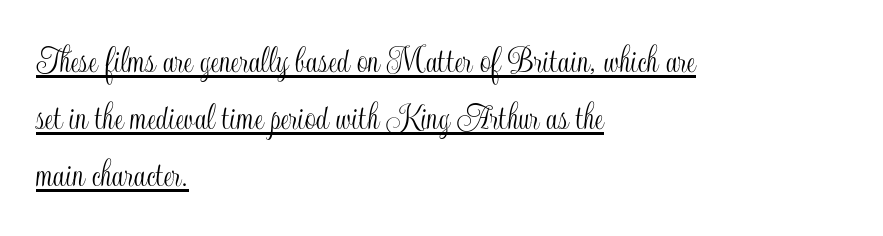
Glyph-to-glyph distance matches everyday printed text. Caption: multi-line text, flush left, ragged right. Vertically, the passage feels balanced, rows spaced as you'd expect.
